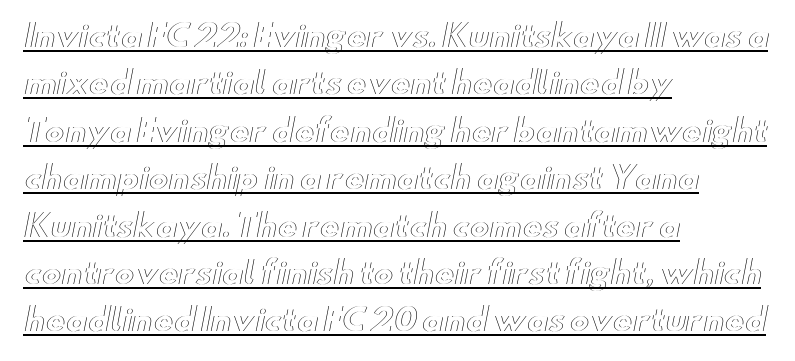
{"width": "wide", "x_height": "small", "monospaced": "no", "underline": "yes", "align": "left", "line_spacing": "normal", "line_spacing_ratio": 1.58, "letter_spacing": "normal", "letter_spacing_em": 0.0, "glyph_px": 30}
